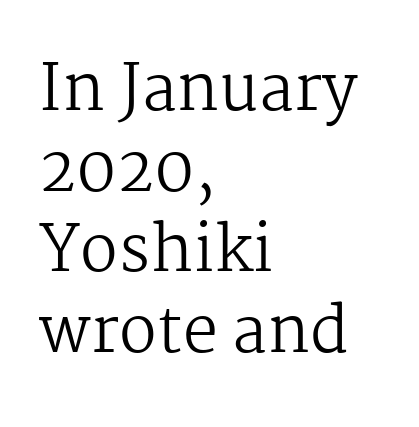
Q: Is the text bold? A: No.
Q: Is the text italic (slanted)? A: No, it is upright.
Q: Is the typeface a serif or a sans-serif typeface? A: Serif.
Q: Is the text underlined? A: No.
Q: How is the paragraph aligned? A: Left-aligned.
Q: Is the spacing between letters normal or unusually wide? A: Normal.
Q: Is the spacing between lines tight, normal or loose? A: Normal.
Q: Width (condensed, normal, or wide)? A: Normal.
Q: Stroke contrast? A: Medium.
Q: x-height? A: Medium.
Q: Monospaced? A: No.
